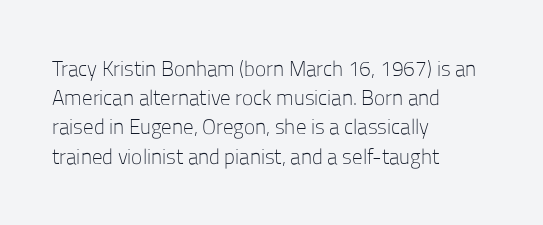
{"italic": "no", "bold": "no", "underline": "no", "align": "left", "line_spacing": "normal", "line_spacing_ratio": 1.39, "letter_spacing": "normal", "letter_spacing_em": 0.0, "glyph_px": 21}
